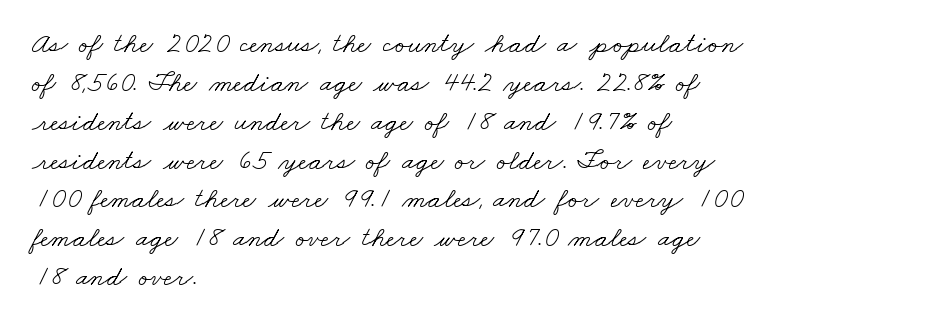
Q: Is the text bold? A: No.
Q: Is the typeface a serif or a sans-serif typeface? A: Serif.
Q: Is the text underlined? A: No.
Q: How is the paragraph aligned? A: Left-aligned.
Q: Is the spacing between letters normal or unusually wide? A: Normal.
Q: Is the spacing between lines tight, normal or loose? A: Normal.
Q: Width (condensed, normal, or wide)? A: Wide.
Q: Stroke contrast? A: Low.
Q: x-height? A: Small.
Q: Monospaced? A: No.
